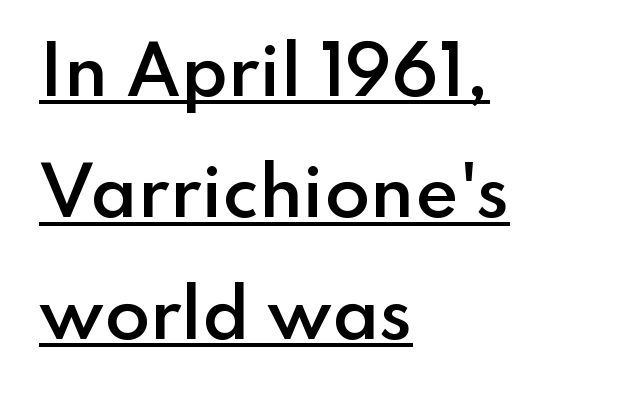
Every word sits above its own underline. Is the letter spacing exaggerated? No — it looks like the ordinary default. The letters are semibold — heavier than regular but short of a full bold. You could not count columns in this text — the font is proportionally spaced. The paragraph shown leans on its left margin.
